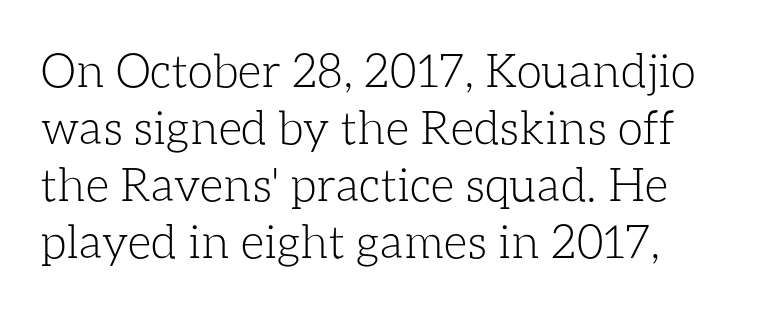
Left-aligned paragraph, ragged on the right. Characters remain perfectly vertical along every line. Check the space under the baseline: it is left empty. Note the varied advance widths — an 'i' is clearly narrower than an 'm'. Stroke thickness stays within the range of a standard reading face or lighter.
